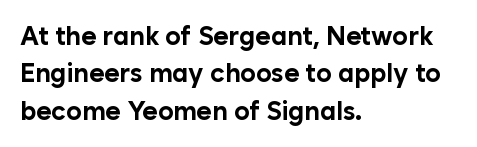
{"italic": "no", "bold": "yes", "underline": "no", "align": "left", "line_spacing": "normal", "line_spacing_ratio": 1.44, "letter_spacing": "normal", "letter_spacing_em": 0.0, "glyph_px": 26}
